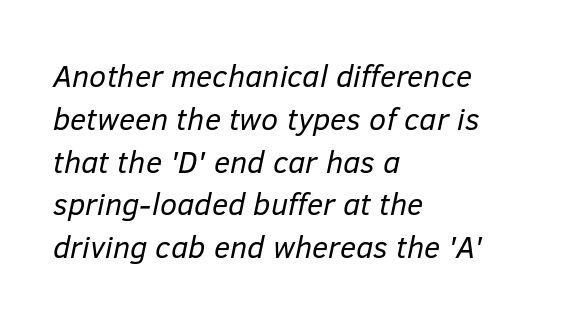
The image shows 31 px regular-weight type, italic (leaning right); set left-aligned, normal line spacing (1.38x), normal letter spacing, not underlined; low stroke contrast and a medium x-height.
